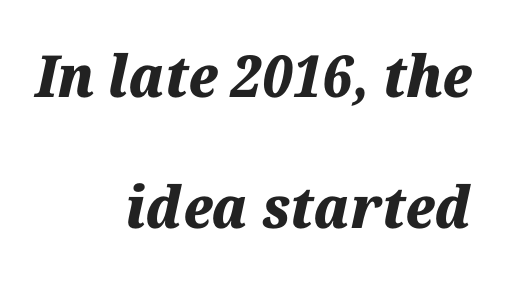
Q: Is the text bold? A: Yes.
Q: Is the text italic (slanted)? A: Yes, it leans right by about 12 degrees.
Q: Is the text underlined? A: No.
Q: How is the paragraph aligned? A: Right-aligned.
Q: Is the spacing between letters normal or unusually wide? A: Normal.
Q: Is the spacing between lines tight, normal or loose? A: Loose.
Q: Width (condensed, normal, or wide)? A: Normal.
Q: Stroke contrast? A: Medium.
Q: x-height? A: Medium.
Q: Monospaced? A: No.
